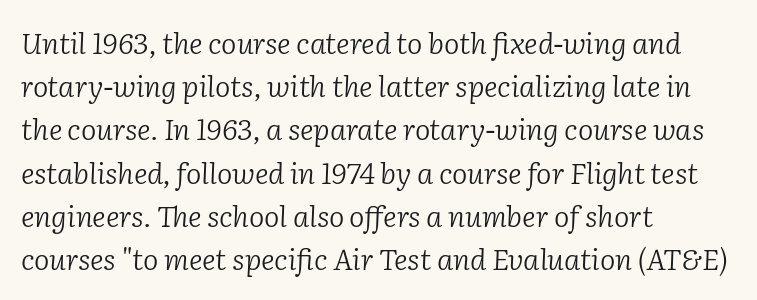
The image shows 29 px light serif type, italic (leaning right); set left-aligned, normal line spacing (1.49x), normal letter spacing, not underlined; low stroke contrast and a medium x-height.
